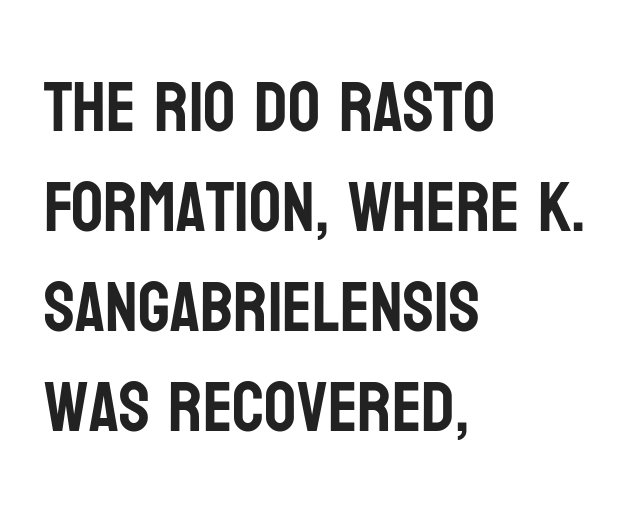
Q: Is the text italic (slanted)? A: No, it is upright.
Q: Is the typeface a serif or a sans-serif typeface? A: Sans-serif.
Q: Is the text underlined? A: No.
Q: How is the paragraph aligned? A: Left-aligned.
Q: Is the spacing between letters normal or unusually wide? A: Normal.
Q: Is the spacing between lines tight, normal or loose? A: Normal.
Q: Width (condensed, normal, or wide)? A: Condensed.
Q: Stroke contrast? A: Low.
Q: x-height? A: Large.
Q: Monospaced? A: No.
